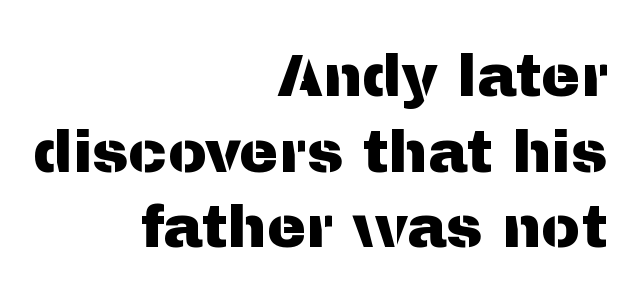
Q: Is the text italic (slanted)? A: No, it is upright.
Q: Is the typeface a serif or a sans-serif typeface? A: Sans-serif.
Q: Is the text underlined? A: No.
Q: How is the paragraph aligned? A: Right-aligned.
Q: Is the spacing between letters normal or unusually wide? A: Normal.
Q: Is the spacing between lines tight, normal or loose? A: Normal.
Q: Width (condensed, normal, or wide)? A: Normal.
Q: Stroke contrast? A: Medium.
Q: x-height? A: Medium.
Q: Monospaced? A: No.
